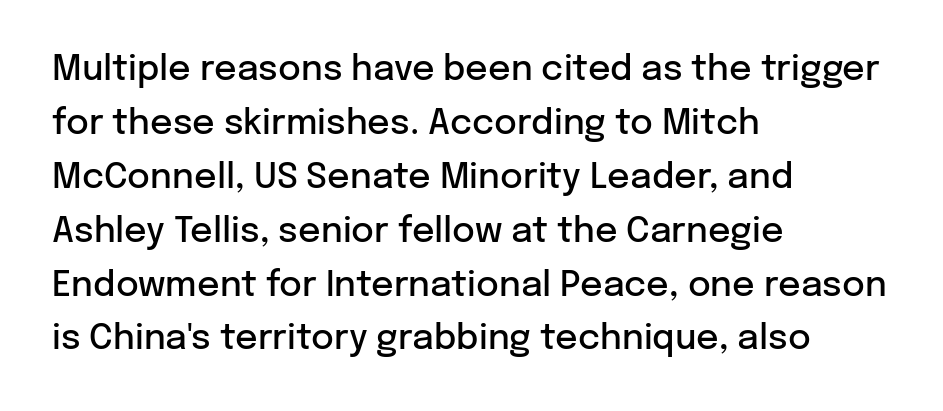
The image shows 35 px semibold sans-serif type, upright; set left-aligned, normal line spacing (1.54x), normal letter spacing, not underlined; low stroke contrast and a medium x-height.
